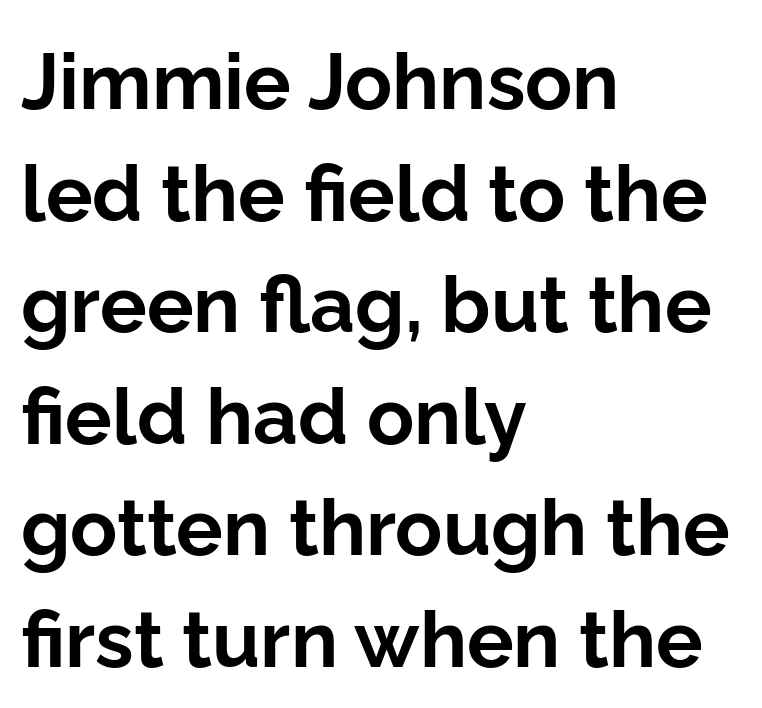
The image shows 78 px bold sans-serif type, upright; set left-aligned, normal line spacing (1.43x), normal letter spacing, not underlined; low stroke contrast and a medium x-height.
